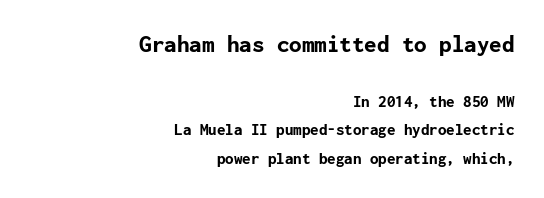
There is no visible air inserted between adjacent glyphs. The letters in the upper block stand taller than those in the block below. The letters stand upright; this is a roman face. The space beneath each line is pristine and unruled. Vertical spacing — default. Heft: maximum for text — a bold.
